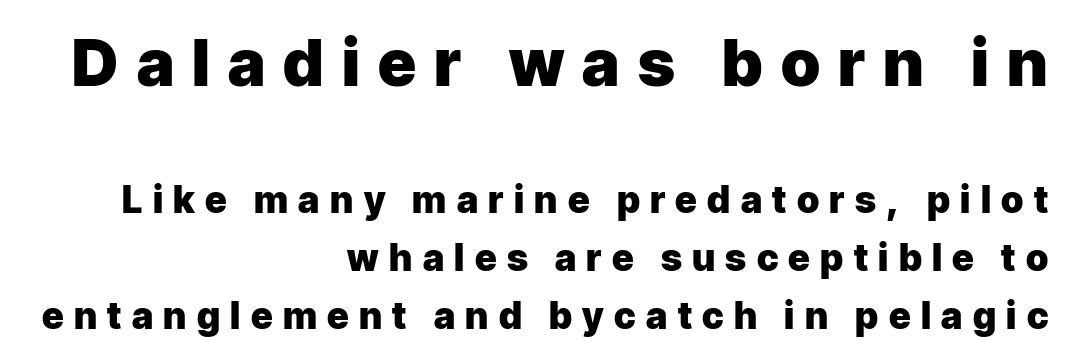
The image shows 65 px heavy sans-serif type, upright; set right-aligned, normal line spacing (1.57x), unusually wide letter spacing (+0.28 em), not underlined; the first (top) block is 1.76x larger; low stroke contrast and a medium x-height.
